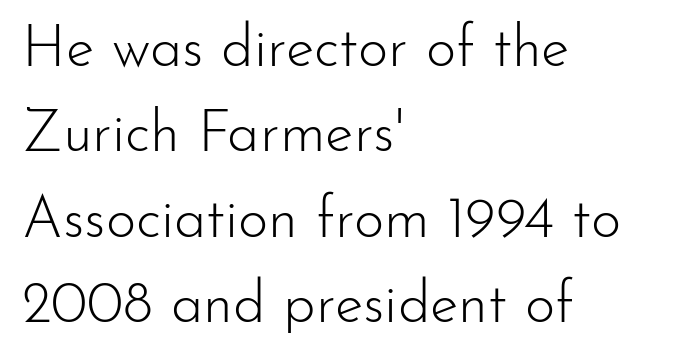
This rendering features lettering with no underline. Look at the bottom of the vertical strokes: they stop flat, with no serifs. The lettering stays uniformly vertical, giving the passage a roman look. On a weight scale, this lands at 450 or below.
